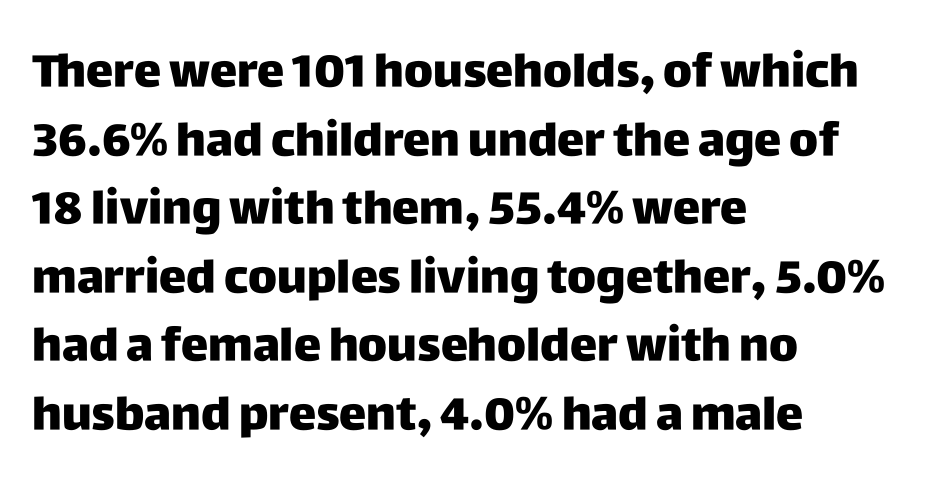
{"serif": "no", "italic": "no", "bold": "yes", "weight": "heavy", "width": "normal", "stroke_contrast": "low", "x_height": "large", "monospaced": "no", "underline": "no", "align": "left", "line_spacing": "normal", "line_spacing_ratio": 1.49, "letter_spacing": "normal", "letter_spacing_em": 0.0, "glyph_px": 46}
